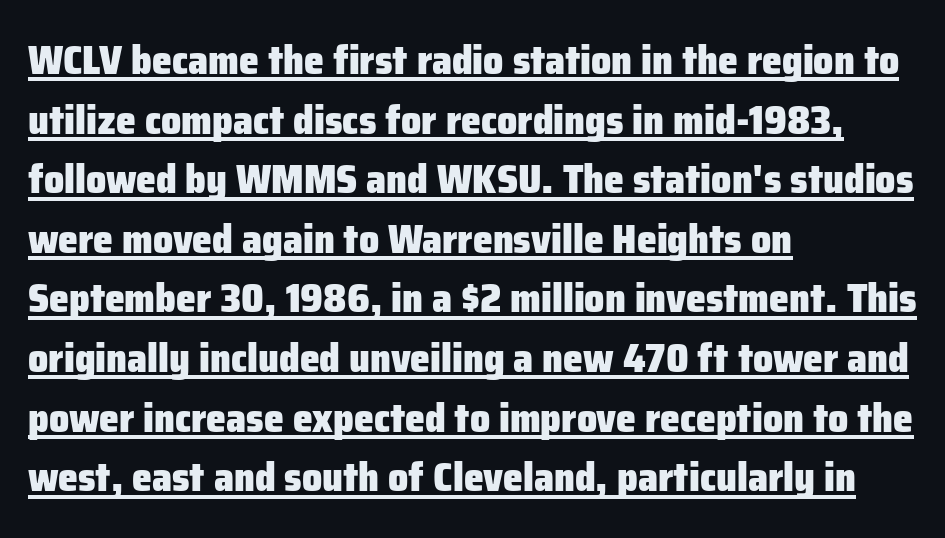
{"serif": "no", "italic": "no", "bold": "yes", "weight": "heavy", "width": "normal", "stroke_contrast": "low", "x_height": "medium", "monospaced": "no", "underline": "yes", "align": "left", "line_spacing": "normal", "line_spacing_ratio": 1.49, "letter_spacing": "normal", "letter_spacing_em": 0.0, "glyph_px": 40}
